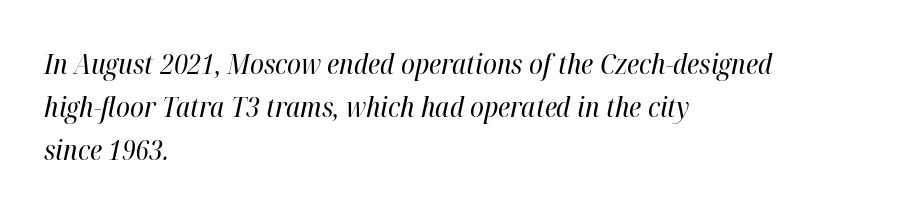
The image shows 28 px regular-weight, condensed type, italic (leaning right); set left-aligned, normal line spacing (1.53x), normal letter spacing, not underlined; high stroke contrast and a medium x-height.
